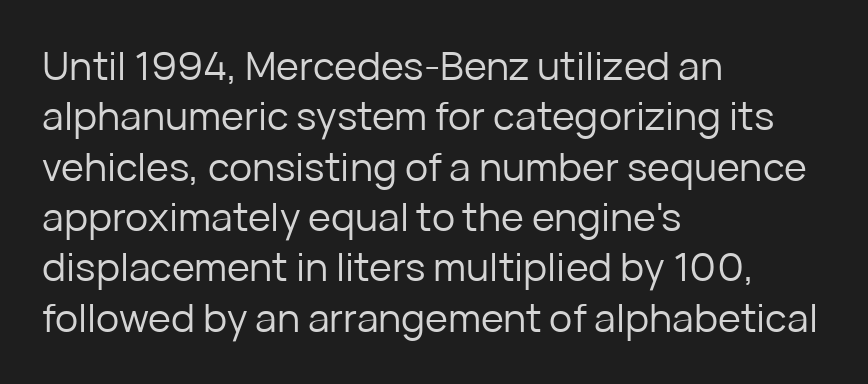
{"serif": "no", "italic": "no", "bold": "no", "weight": "regular", "width": "normal", "stroke_contrast": "low", "x_height": "medium", "monospaced": "no", "underline": "no", "align": "left", "line_spacing": "normal", "line_spacing_ratio": 1.29, "letter_spacing": "normal", "letter_spacing_em": 0.0, "glyph_px": 39}
